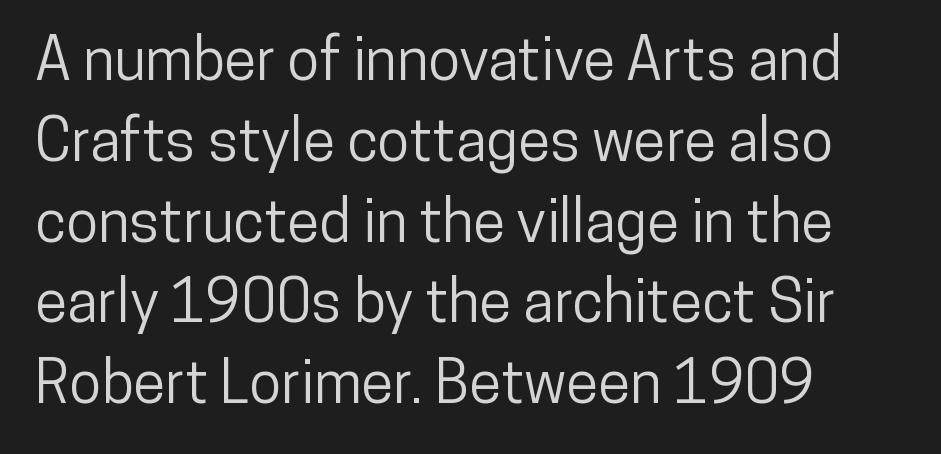
Successive baselines arrive at the customary interval. The passage shown is typeset with a sans-serif family. The passage shown is typed in a proportional face where columns would drift. The ragged edge is on the right, which tells us the setting is flush left.
